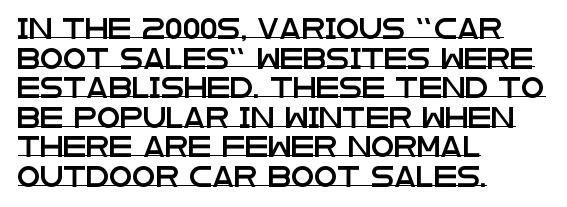
The image shows 21 px text type, upright; set left-aligned, normal line spacing (1.41x), normal letter spacing, underlined.
